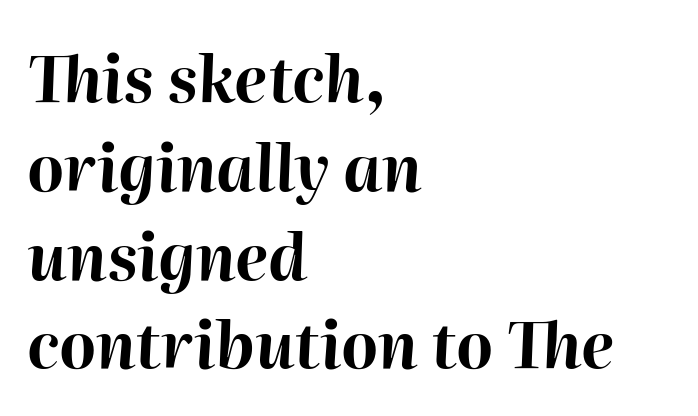
{"italic": "yes", "lean": "right", "slant_degrees": 2, "bold": "yes", "weight": "bold", "width": "normal", "stroke_contrast": "high", "x_height": "medium", "monospaced": "no", "underline": "no", "align": "left", "line_spacing": "normal", "line_spacing_ratio": 1.41, "letter_spacing": "normal", "letter_spacing_em": 0.0, "glyph_px": 63}
